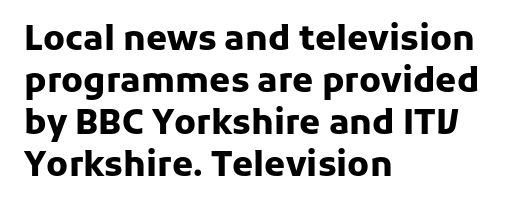
Q: Is the text bold? A: Yes.
Q: Is the text italic (slanted)? A: No, it is upright.
Q: Is the typeface a serif or a sans-serif typeface? A: Sans-serif.
Q: Is the text underlined? A: No.
Q: How is the paragraph aligned? A: Left-aligned.
Q: Is the spacing between letters normal or unusually wide? A: Normal.
Q: Width (condensed, normal, or wide)? A: Normal.
Q: Stroke contrast? A: Low.
Q: x-height? A: Medium.
Q: Monospaced? A: No.
